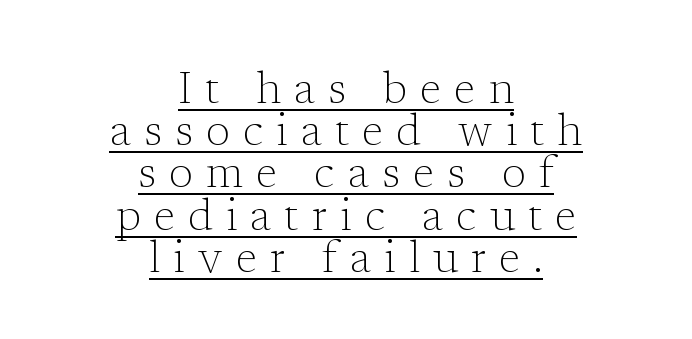
{"serif": "yes", "italic": "no", "bold": "no", "weight": "light", "width": "normal", "stroke_contrast": "low", "x_height": "medium", "monospaced": "no", "underline": "yes", "align": "center", "line_spacing": "tight", "line_spacing_ratio": 0.96, "letter_spacing": "wide", "letter_spacing_em": 0.3, "glyph_px": 44}
